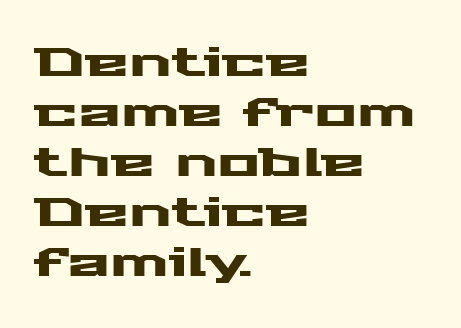
{"serif": "no", "italic": "no", "width": "wide", "stroke_contrast": "medium", "x_height": "medium", "monospaced": "no", "underline": "no", "align": "left", "line_spacing": "normal", "line_spacing_ratio": 1.25, "letter_spacing": "normal", "letter_spacing_em": 0.0, "glyph_px": 40}
